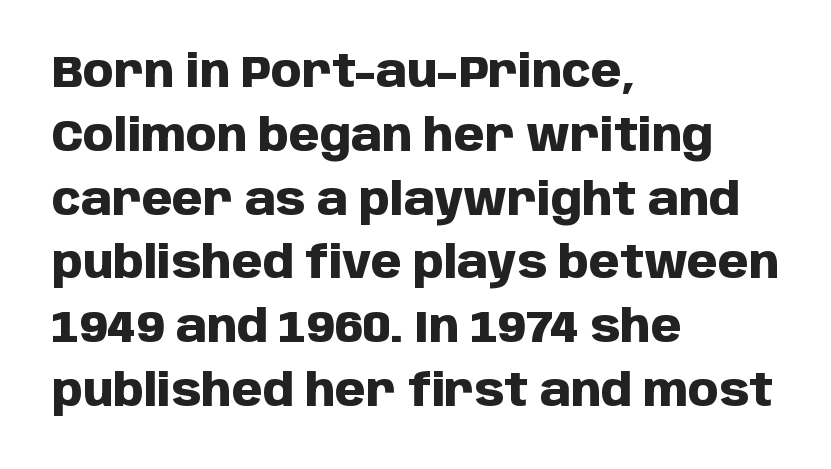
Compared with a centered layout, this one pins lines to the left instead. A clean baseline with only descenders dipping below it. This sample uses plain, unmodified letter spacing. Are there feet on the stems? There aren't — it's a sans.
